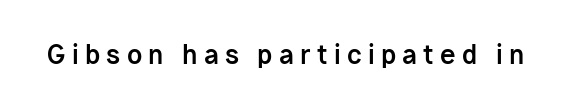
The image shows 25 px bold type, upright; set unusually wide letter spacing (+0.25 em), not underlined.
